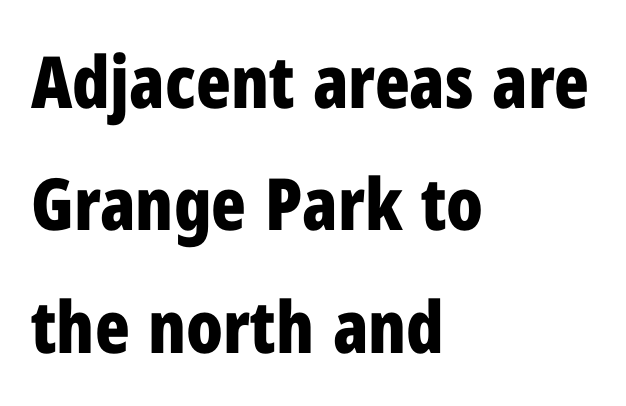
The image shows 72 px bold, condensed sans-serif type, upright; set left-aligned, normal line spacing (1.7x), normal letter spacing, not underlined; low stroke contrast and a medium x-height.
